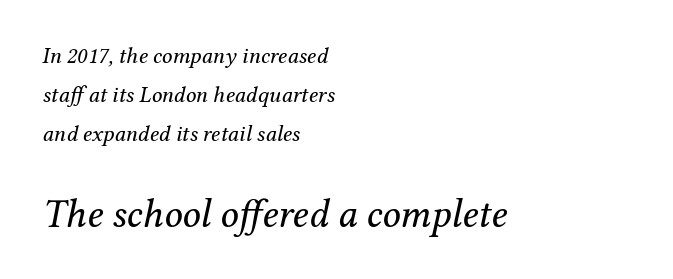
Q: Is the text bold? A: No.
Q: Is the text italic (slanted)? A: Yes, it leans right by about 12 degrees.
Q: Is the typeface a serif or a sans-serif typeface? A: Serif.
Q: Is the text underlined? A: No.
Q: How is the paragraph aligned? A: Left-aligned.
Q: Is the spacing between letters normal or unusually wide? A: Normal.
Q: Is the spacing between lines tight, normal or loose? A: Normal.
Q: Which block of text is set in a larger size, the first (top) or the second (bottom)? A: The second (bottom) one.
Q: Width (condensed, normal, or wide)? A: Normal.
Q: Stroke contrast? A: Medium.
Q: x-height? A: Medium.
Q: Monospaced? A: No.
